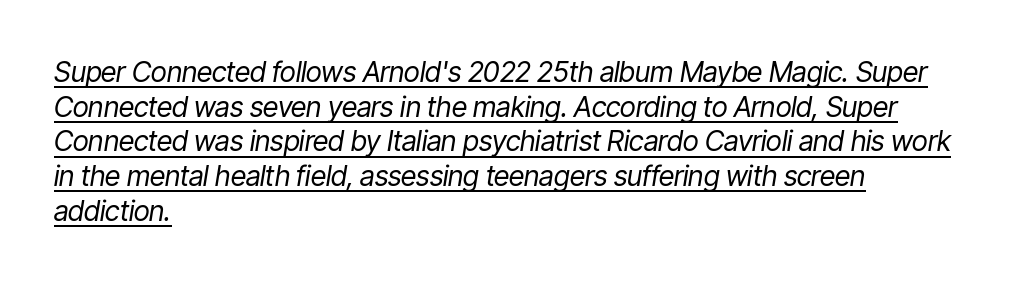
Is this a fixed-width face? No — the glyphs have proportional, varying widths. Each line starts at the same left margin while the right side varies. Slant detected: the letters are inclined. The type is set solid horizontally, with unmodified tracking. Underline: present.
